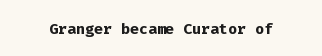
{"italic": "no", "bold": "yes", "underline": "no", "letter_spacing": "normal", "letter_spacing_em": 0.0, "glyph_px": 21}
